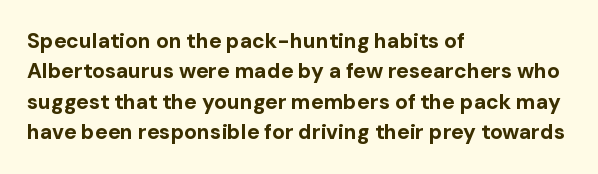
{"italic": "no", "bold": "yes", "underline": "no", "align": "left", "line_spacing": "normal", "line_spacing_ratio": 1.45, "letter_spacing": "normal", "letter_spacing_em": 0.0, "glyph_px": 21}
